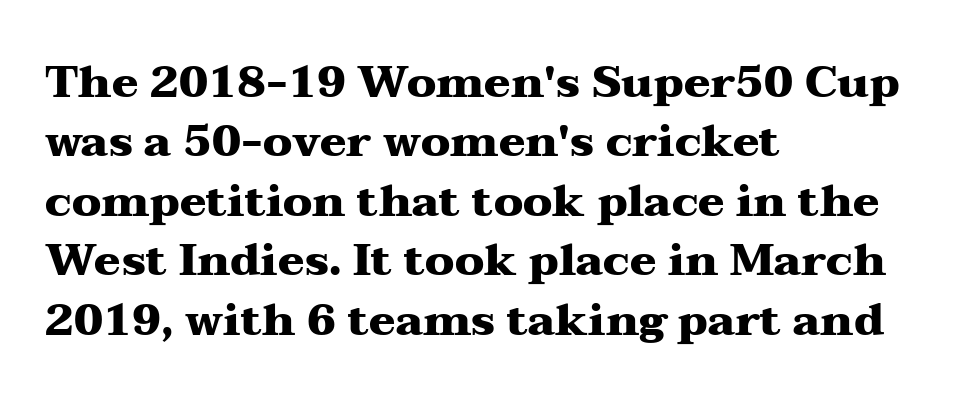
The image shows 44 px heavy, wide serif type, upright; set left-aligned, normal line spacing (1.35x), normal letter spacing, not underlined; medium stroke contrast and a medium x-height.
